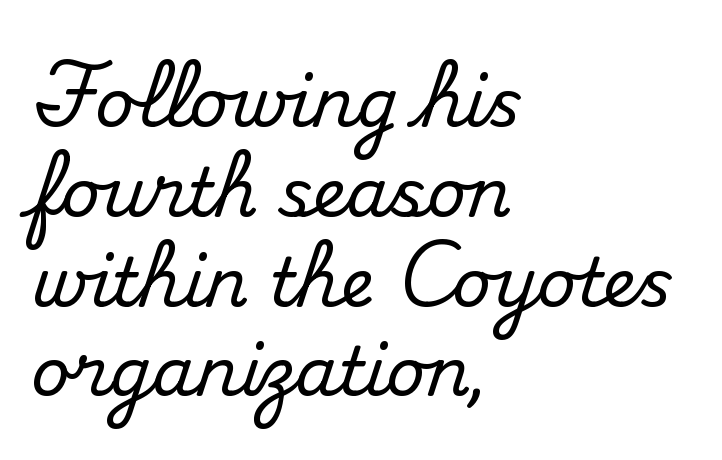
Is the block centered? No — it sits flush against the left margin. Line spacing here is normal. Nothing unusual about the tracking: characters are spaced as the font intends. The letters advance in unequal steps, a hallmark of proportional type. Any mark beneath the type? The region is blank.
